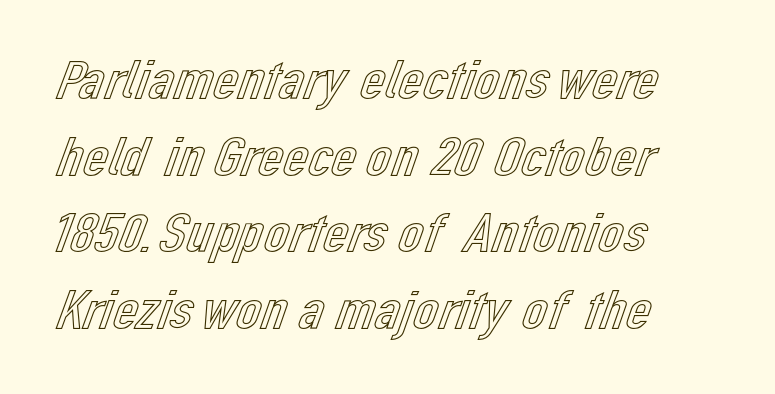
Q: Is the text italic (slanted)? A: Yes.
Q: Is the text underlined? A: No.
Q: How is the paragraph aligned? A: Left-aligned.
Q: Is the spacing between letters normal or unusually wide? A: Normal.
Q: Is the spacing between lines tight, normal or loose? A: Normal.
Q: Width (condensed, normal, or wide)? A: Normal.
Q: x-height? A: Medium.
Q: Monospaced? A: No.
